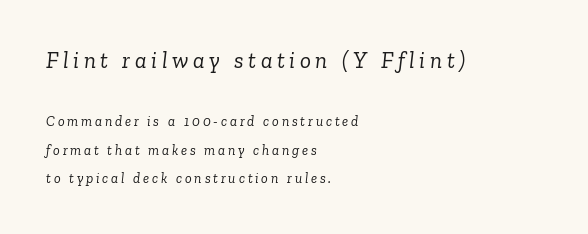
{"italic": "yes", "lean": "right", "slant_degrees": 6, "bold": "no", "underline": "no", "align": "left", "line_spacing": "loose", "line_spacing_ratio": 2.06, "letter_spacing": "wide", "letter_spacing_em": 0.2, "larger_block": "first", "size_ratio": 1.64, "glyph_px": 23}
